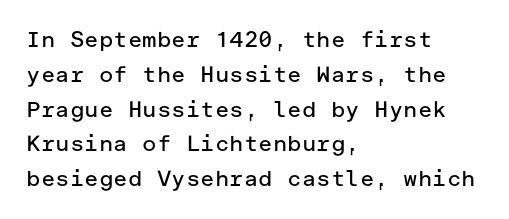
The image shows 22 px text type, upright; set left-aligned, normal line spacing (1.58x), normal letter spacing, not underlined.
